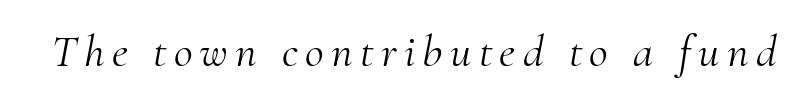
{"serif": "yes", "italic": "yes", "lean": "right", "slant_degrees": 10, "bold": "no", "weight": "light", "width": "normal", "stroke_contrast": "medium", "x_height": "small", "monospaced": "no", "underline": "no", "glyph_px": 46}
